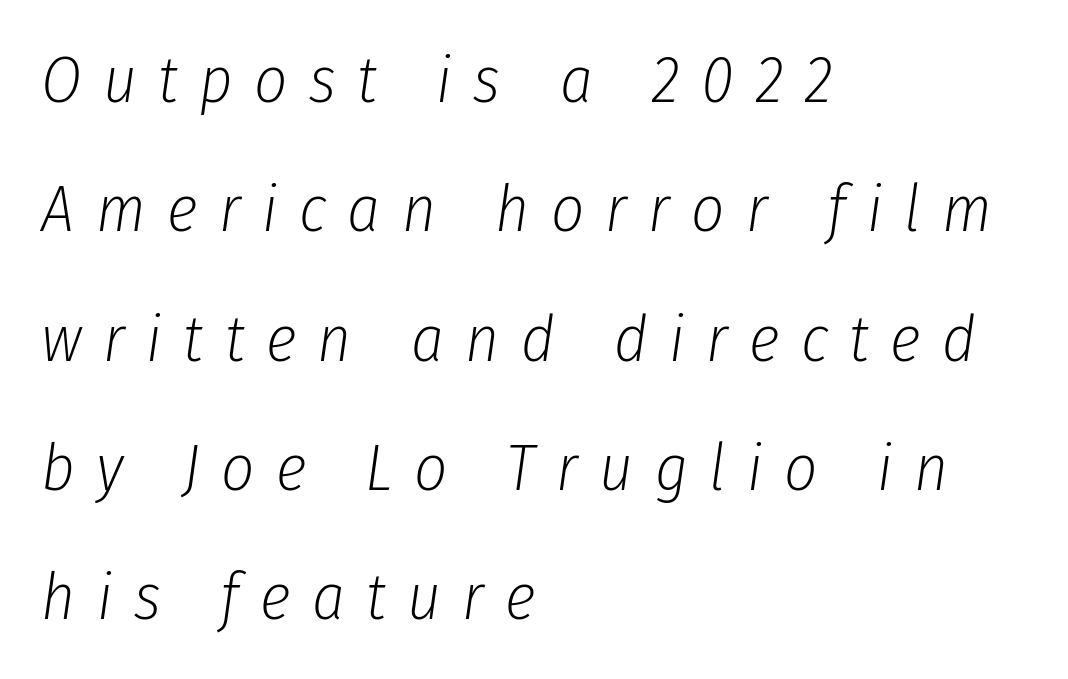
Spacing verdict: proportional, widths tailored to each character. Clear beneath every line of the passage. Weight class: somewhere from thin through regular. Summary of vertical rhythm: relaxed, with wide interline spacing.
